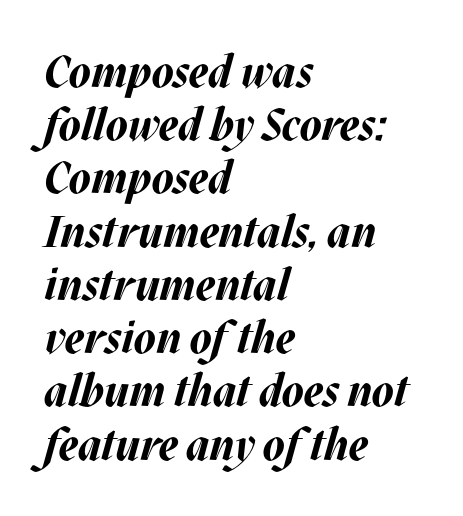
If you drew a ruler down the left edge, every line would touch it. Inter-character spacing is left at the font's built-in metrics. The letters advance in unequal steps, a hallmark of proportional type. The glyphs have the mass of a bold cut. Decoration check: the copy has no underline.
